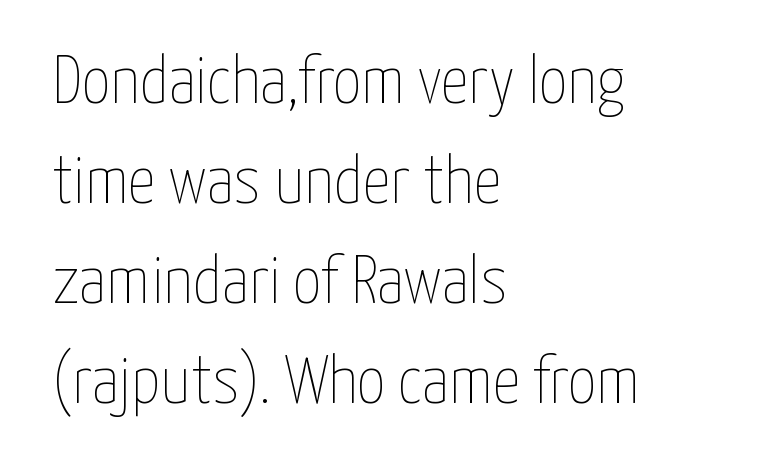
The image shows 69 px thin, condensed type, upright; set left-aligned, normal line spacing (1.45x), normal letter spacing, not underlined; low stroke contrast and a medium x-height.
